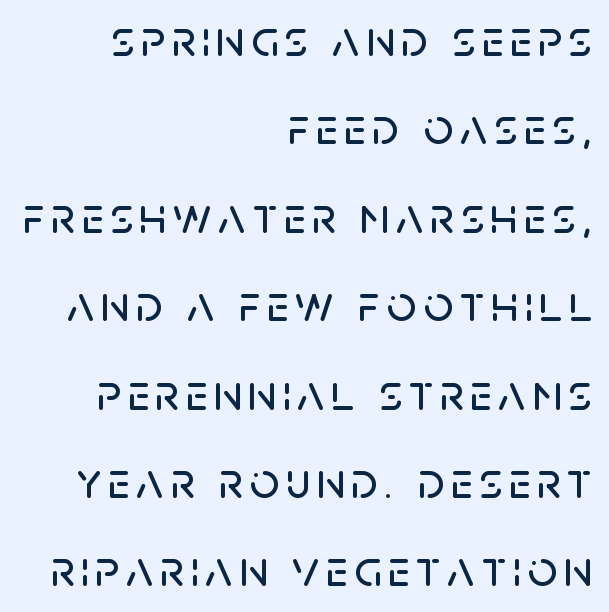
{"serif": "no", "italic": "no", "width": "normal", "stroke_contrast": "low", "x_height": "large", "monospaced": "no", "underline": "no", "align": "right", "line_spacing": "normal", "line_spacing_ratio": 1.7, "glyph_px": 52}
